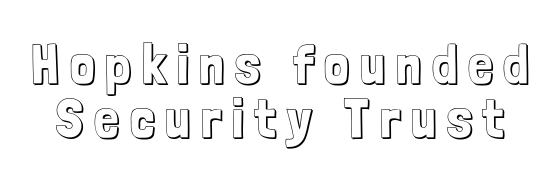
Q: Is the text italic (slanted)? A: No, it is upright.
Q: Is the text underlined? A: No.
Q: Is the spacing between letters normal or unusually wide? A: Unusually wide.
Q: Is the spacing between lines tight, normal or loose? A: Tight.
Q: Width (condensed, normal, or wide)? A: Condensed.
Q: x-height? A: Medium.
Q: Monospaced? A: No.
